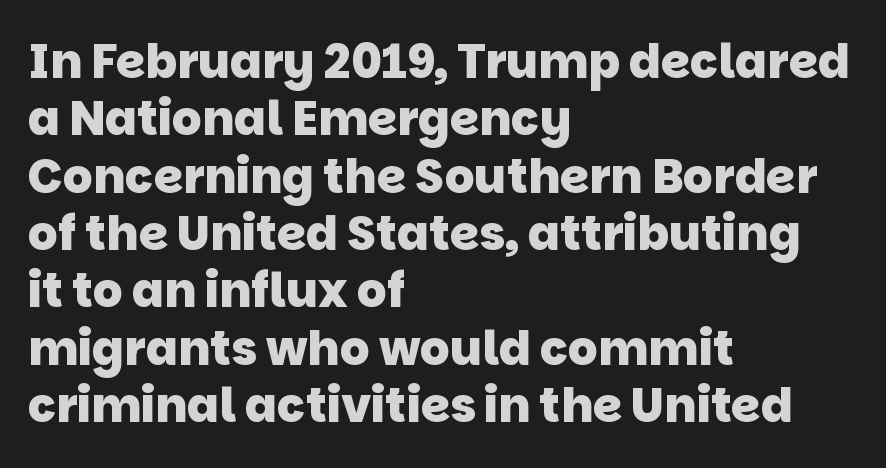
In CSS terms this would be text-align: left. These lines keep a tight, regular rhythm from letter to letter. Check under the words: just untouched page. Here the designer chose a conventional face with non-uniform glyph widths. The face used here is a sans, in the tradition of grotesques and geometrics.
